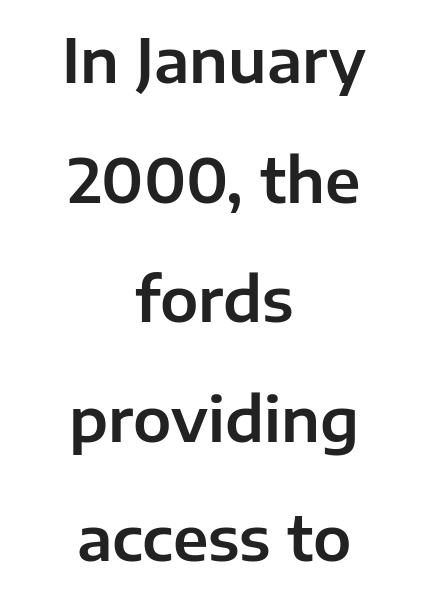
The designer dialed line spacing up above the default. This rendering features lettering with no underline. Look at the tracking — it's just the regular setting, nothing added. Italic: no, the glyphs are upright roman. This sample has the flowing, uneven cadence of proportional lettering.
